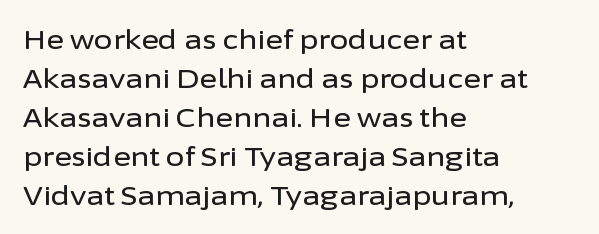
The image shows 27 px text type, upright; set left-aligned, normal line spacing (1.44x), normal letter spacing, not underlined.
